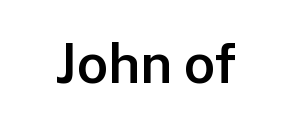
{"serif": "no", "italic": "no", "bold": "semi", "weight": "semibold", "width": "normal", "stroke_contrast": "low", "x_height": "medium", "monospaced": "no", "underline": "no", "letter_spacing": "normal", "letter_spacing_em": 0.0, "glyph_px": 55}
